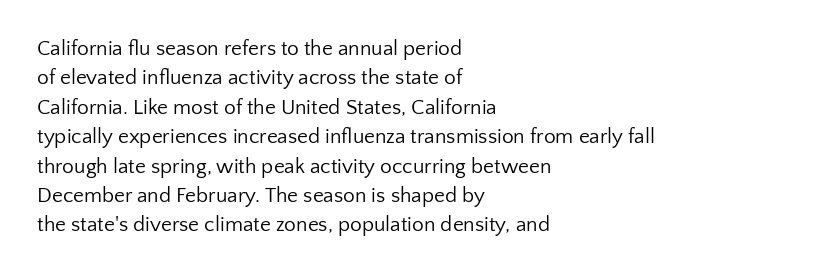
The image shows 21 px text type, upright; set left-aligned, normal line spacing (1.4x), normal letter spacing, not underlined.
